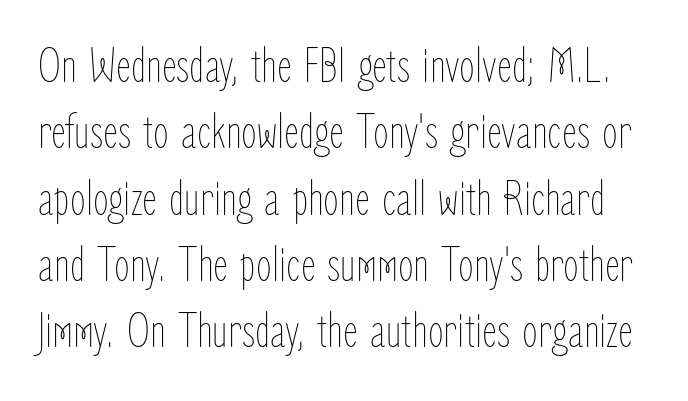
Q: Is the text bold? A: No.
Q: Is the text italic (slanted)? A: No, it is upright.
Q: Is the text underlined? A: No.
Q: Is the spacing between letters normal or unusually wide? A: Normal.
Q: Is the spacing between lines tight, normal or loose? A: Normal.
Q: Width (condensed, normal, or wide)? A: Condensed.
Q: Stroke contrast? A: Low.
Q: x-height? A: Medium.
Q: Monospaced? A: No.
